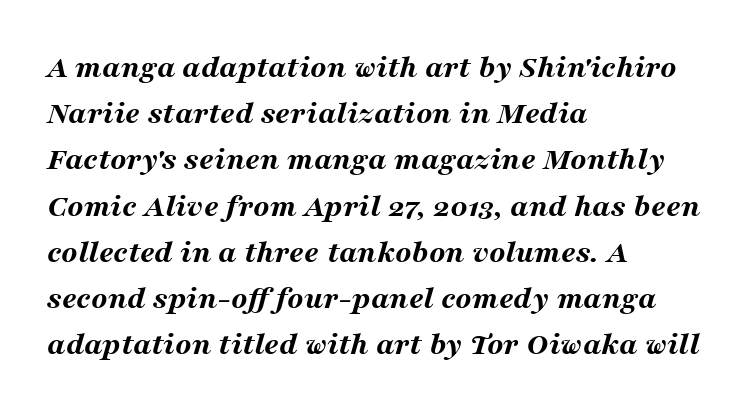
{"italic": "yes", "lean": "right", "slant_degrees": 16, "bold": "yes", "weight": "bold", "width": "wide", "stroke_contrast": "medium", "x_height": "medium", "monospaced": "no", "underline": "no", "align": "left", "line_spacing": "normal", "line_spacing_ratio": 1.4, "letter_spacing": "normal", "letter_spacing_em": 0.0, "glyph_px": 33}
